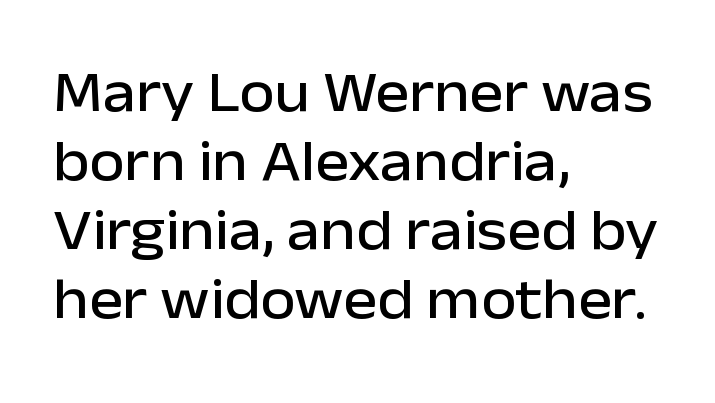
Q: Is the text italic (slanted)? A: No, it is upright.
Q: Is the typeface a serif or a sans-serif typeface? A: Sans-serif.
Q: Is the text underlined? A: No.
Q: How is the paragraph aligned? A: Left-aligned.
Q: Is the spacing between letters normal or unusually wide? A: Normal.
Q: Width (condensed, normal, or wide)? A: Normal.
Q: Stroke contrast? A: Low.
Q: x-height? A: Medium.
Q: Monospaced? A: No.
